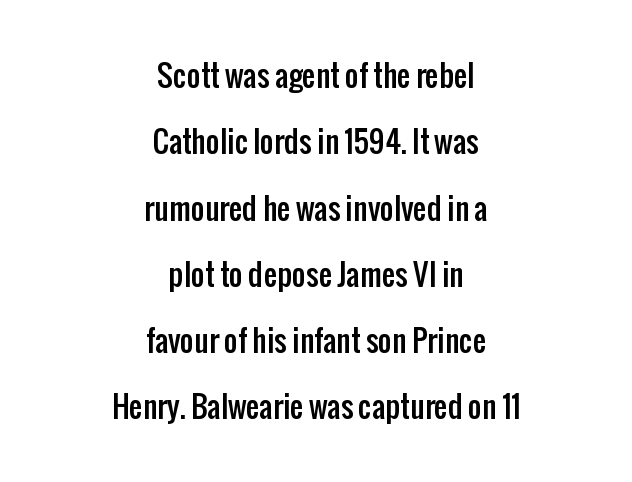
{"serif": "no", "italic": "no", "width": "condensed", "stroke_contrast": "low", "x_height": "medium", "monospaced": "no", "underline": "no", "align": "center", "line_spacing": "loose", "line_spacing_ratio": 2.21, "letter_spacing": "normal", "letter_spacing_em": 0.0, "glyph_px": 30}
